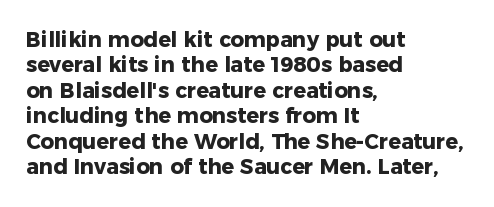
{"italic": "no", "bold": "yes", "underline": "no", "align": "left", "line_spacing_ratio": 1.21, "letter_spacing": "normal", "letter_spacing_em": 0.0, "glyph_px": 21}
